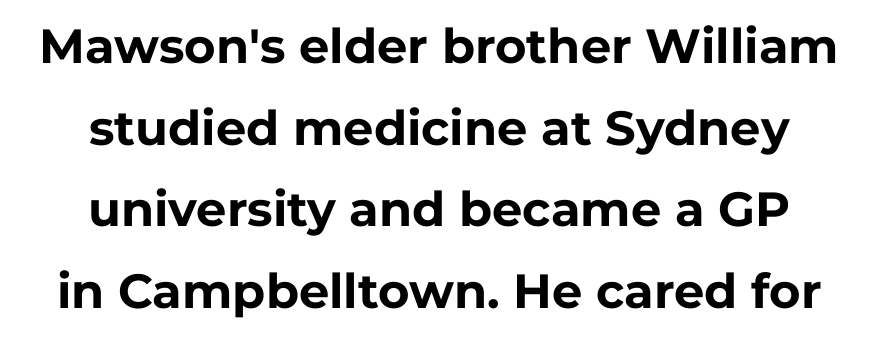
The compositor balanced each line on the midline. Italic: no, the glyphs are upright roman. A typesetter would label this face a sans. Each row of text sits above clean, open space. The space between consecutive lines is moderate.
